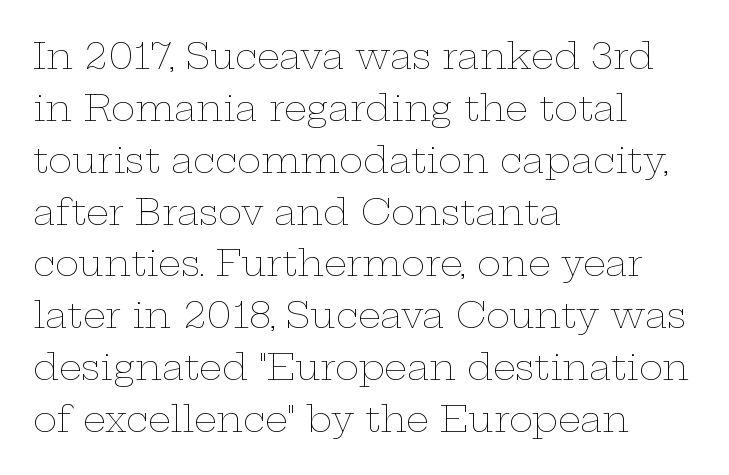
{"italic": "no", "bold": "no", "weight": "thin", "width": "wide", "stroke_contrast": "low", "x_height": "medium", "monospaced": "no", "underline": "no", "align": "left", "line_spacing": "normal", "line_spacing_ratio": 1.44, "letter_spacing": "normal", "letter_spacing_em": 0.0, "glyph_px": 36}
